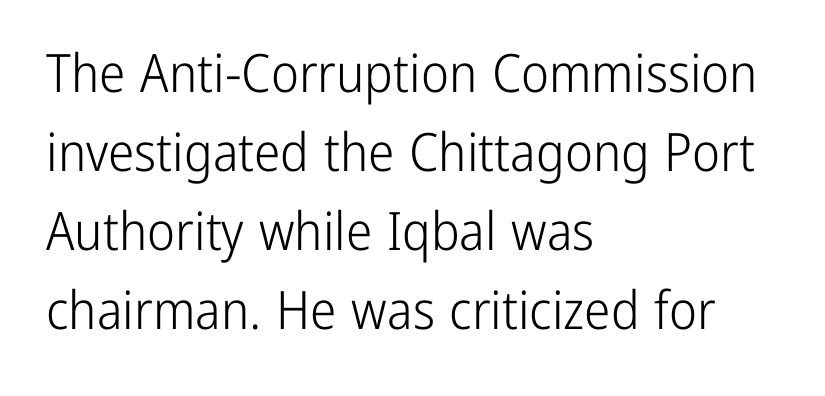
No italicization has been applied; the sample stays upright. The gaps between neighbouring characters are ordinary and unremarkable. Anything drawn beneath the words? Only blank space. Look at the bottom of the vertical strokes: they stop flat, with no serifs. On a weight scale, this lands at 450 or below.
